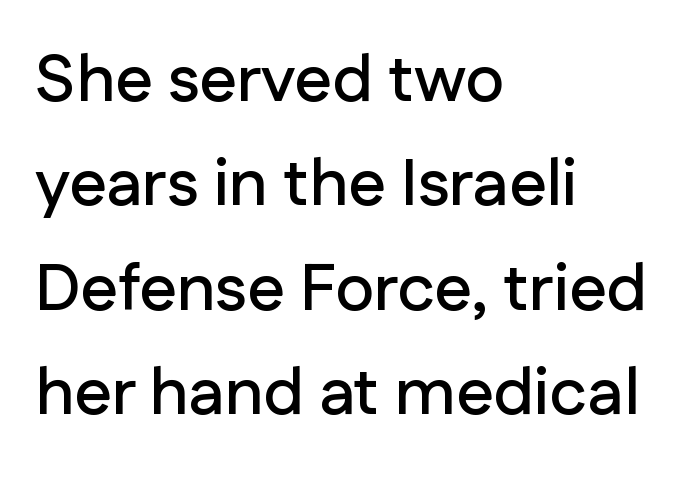
The image shows 66 px sans-serif type, upright; set left-aligned, normal line spacing (1.58x), normal letter spacing, not underlined; low stroke contrast and a medium x-height.
